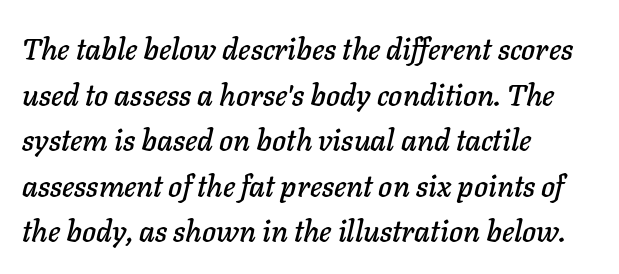
No extra tracking has been applied to these lines. Horizontal bands of white between lines are of average thickness. The letters advance in unequal steps, a hallmark of proportional type. The words here are not underlined.
